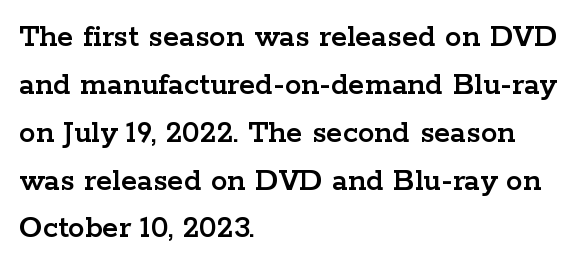
Q: Is the text italic (slanted)? A: No, it is upright.
Q: Is the typeface a serif or a sans-serif typeface? A: Serif.
Q: Is the text underlined? A: No.
Q: How is the paragraph aligned? A: Left-aligned.
Q: Is the spacing between letters normal or unusually wide? A: Normal.
Q: Is the spacing between lines tight, normal or loose? A: Normal.
Q: Width (condensed, normal, or wide)? A: Wide.
Q: Stroke contrast? A: Low.
Q: x-height? A: Medium.
Q: Monospaced? A: No.
